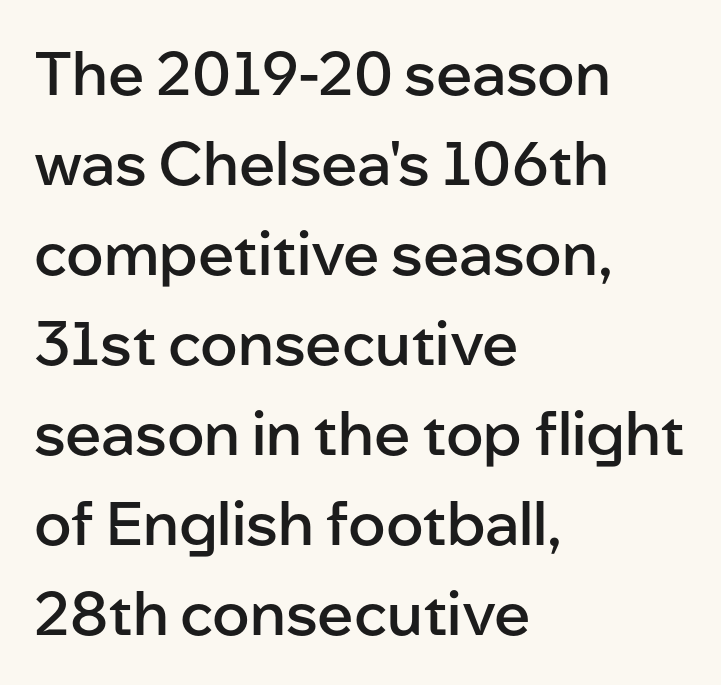
{"serif": "no", "italic": "no", "bold": "semi", "weight": "semibold", "width": "normal", "stroke_contrast": "low", "x_height": "medium", "monospaced": "no", "underline": "no", "align": "left", "line_spacing": "normal", "line_spacing_ratio": 1.5, "letter_spacing": "normal", "letter_spacing_em": 0.0, "glyph_px": 60}
